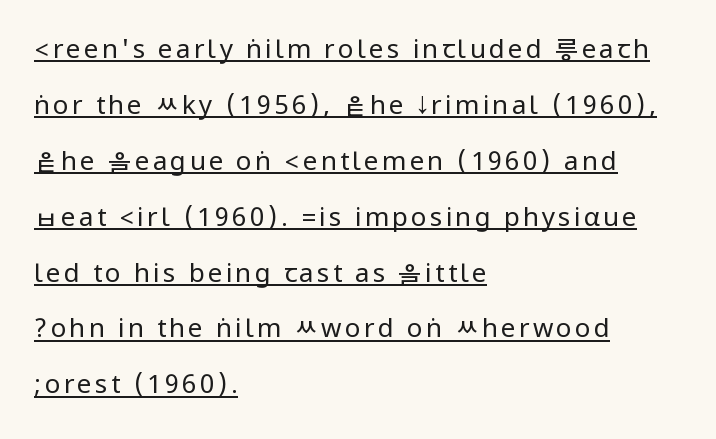
The letters stand upright; this is a roman face. All the whitespace from short lines collects on the right. This sample carries an underscore along the baseline area. Unbolded letterforms with no extra heft. Reading down the column, the eye jumps a long way to each next line.
